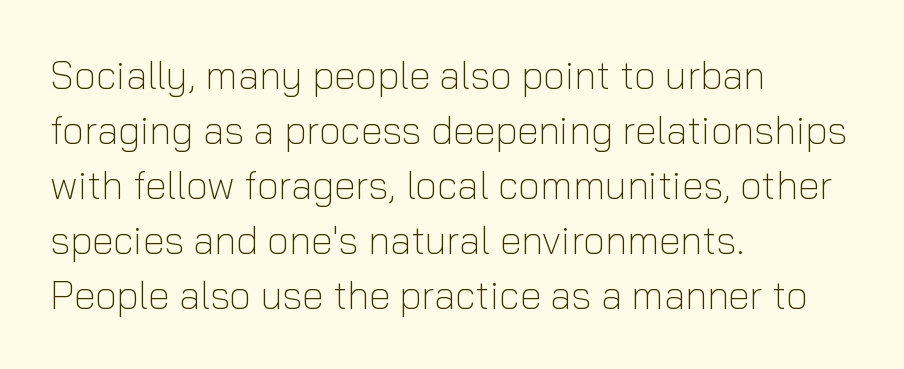
Q: Is the text bold? A: No.
Q: Is the text italic (slanted)? A: No, it is upright.
Q: Is the typeface a serif or a sans-serif typeface? A: Sans-serif.
Q: Is the text underlined? A: No.
Q: How is the paragraph aligned? A: Left-aligned.
Q: Is the spacing between letters normal or unusually wide? A: Normal.
Q: Is the spacing between lines tight, normal or loose? A: Normal.
Q: Width (condensed, normal, or wide)? A: Normal.
Q: Stroke contrast? A: Low.
Q: x-height? A: Medium.
Q: Monospaced? A: No.
